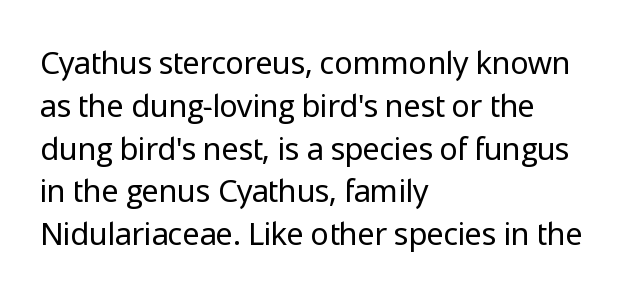
Q: Is the text bold? A: No.
Q: Is the text italic (slanted)? A: No, it is upright.
Q: Is the typeface a serif or a sans-serif typeface? A: Sans-serif.
Q: Is the text underlined? A: No.
Q: How is the paragraph aligned? A: Left-aligned.
Q: Is the spacing between letters normal or unusually wide? A: Normal.
Q: Is the spacing between lines tight, normal or loose? A: Normal.
Q: Width (condensed, normal, or wide)? A: Normal.
Q: Stroke contrast? A: Low.
Q: x-height? A: Medium.
Q: Monospaced? A: No.
